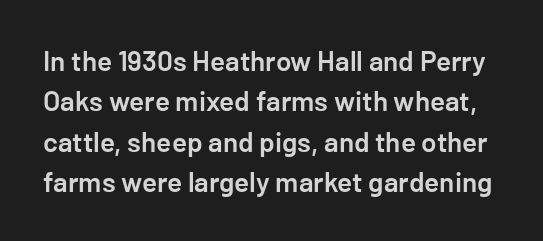
Q: Is the text bold? A: Semi-bold.
Q: Is the text italic (slanted)? A: No, it is upright.
Q: Is the typeface a serif or a sans-serif typeface? A: Sans-serif.
Q: Is the text underlined? A: No.
Q: Is the spacing between letters normal or unusually wide? A: Normal.
Q: Is the spacing between lines tight, normal or loose? A: Normal.
Q: Width (condensed, normal, or wide)? A: Normal.
Q: Stroke contrast? A: Low.
Q: x-height? A: Medium.
